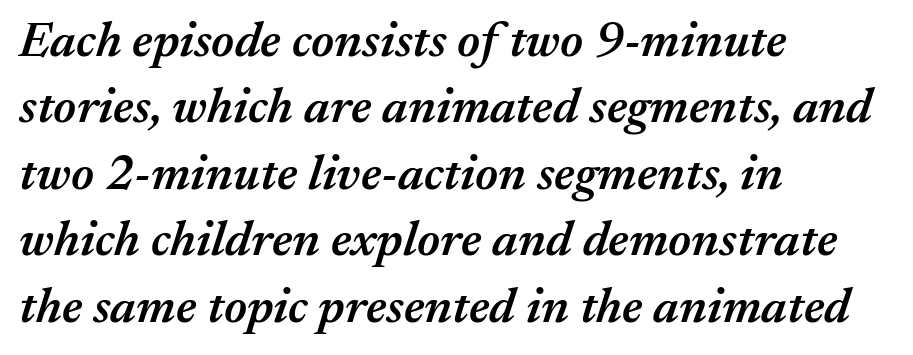
{"italic": "yes", "lean": "right", "slant_degrees": 17, "bold": "semi", "weight": "semibold", "width": "normal", "stroke_contrast": "medium", "x_height": "medium", "monospaced": "no", "underline": "no", "align": "left", "line_spacing": "normal", "line_spacing_ratio": 1.33, "letter_spacing": "normal", "letter_spacing_em": 0.0, "glyph_px": 50}
